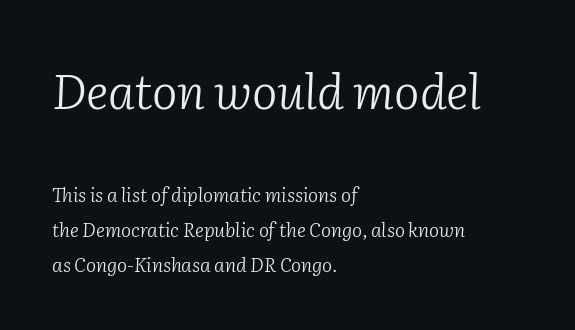
{"serif": "yes", "italic": "yes", "lean": "right", "slant_degrees": 2, "bold": "no", "weight": "light", "width": "normal", "stroke_contrast": "low", "x_height": "medium", "monospaced": "no", "underline": "no", "align": "left", "line_spacing_ratio": 1.84, "letter_spacing": "normal", "letter_spacing_em": 0.0, "larger_block": "first", "size_ratio": 2.53, "glyph_px": 48}
